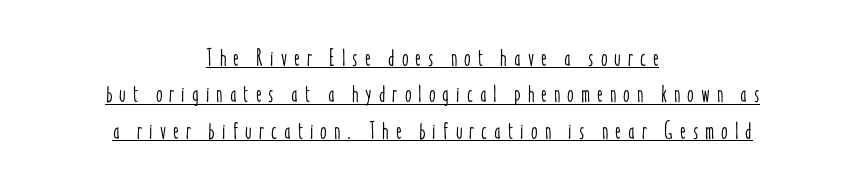
{"italic": "no", "underline": "yes", "align": "center", "line_spacing": "normal", "line_spacing_ratio": 1.52, "letter_spacing": "wide", "letter_spacing_em": 0.29, "glyph_px": 24}
